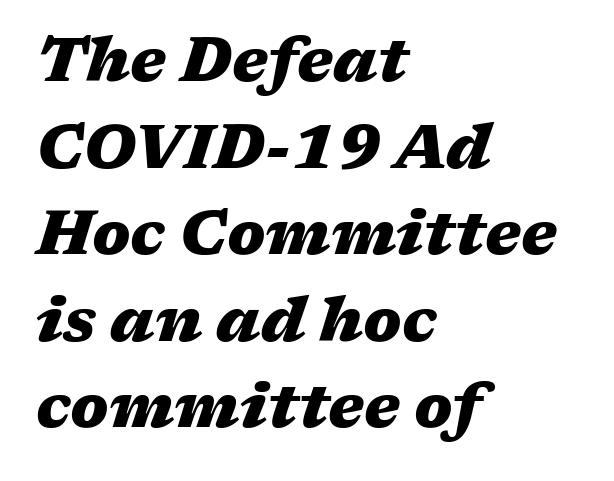
The image shows 61 px heavy, wide type, italic (leaning right); set left-aligned, normal line spacing (1.42x), normal letter spacing, not underlined; medium stroke contrast and a medium x-height.
